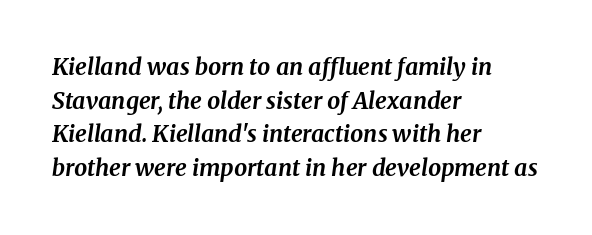
Between one letter and the next there's only the usual sliver of space. The rendering anchors every line to the left-hand side. Set as a true bold cut, around the 700 mark. Does the lettering tilt? It does — this is italic.
